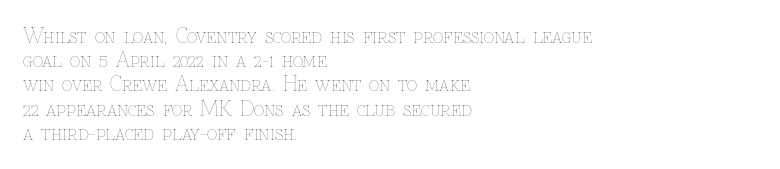
Q: Is the text bold? A: No.
Q: Is the text italic (slanted)? A: No, it is upright.
Q: Is the text underlined? A: No.
Q: How is the paragraph aligned? A: Left-aligned.
Q: Is the spacing between letters normal or unusually wide? A: Normal.
